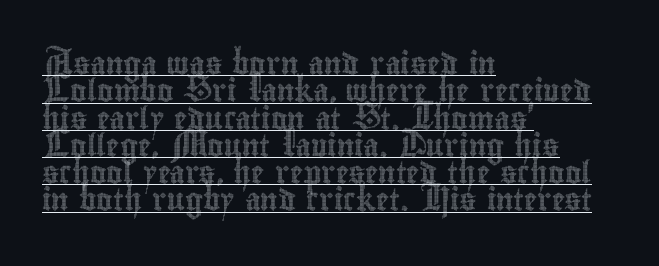
{"italic": "no", "underline": "yes", "align": "left", "line_spacing_ratio": 1.24, "letter_spacing": "normal", "letter_spacing_em": 0.0, "glyph_px": 22}
